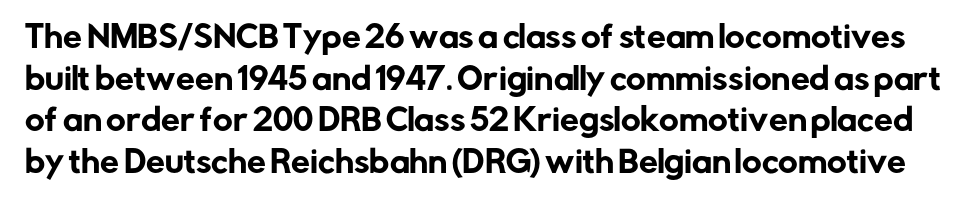
Q: Is the text italic (slanted)? A: No, it is upright.
Q: Is the typeface a serif or a sans-serif typeface? A: Sans-serif.
Q: Is the text underlined? A: No.
Q: Is the spacing between letters normal or unusually wide? A: Normal.
Q: Is the spacing between lines tight, normal or loose? A: Normal.
Q: Width (condensed, normal, or wide)? A: Normal.
Q: Stroke contrast? A: Low.
Q: x-height? A: Medium.
Q: Monospaced? A: No.
